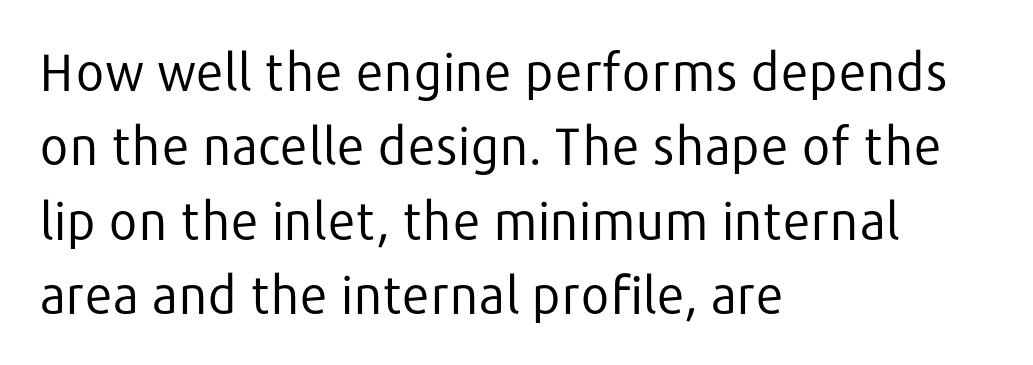
This sample has the flowing, uneven cadence of proportional lettering. Nothing sits at the stroke ends, so this counts as sans-serif. The tracking reads as untouched default to a designer's eye. Casual observation: everything's shoved over to the left.
